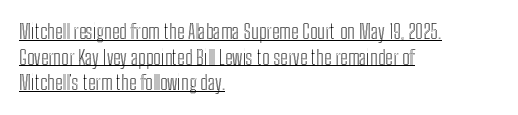
{"italic": "no", "underline": "yes", "align": "left", "line_spacing": "normal", "line_spacing_ratio": 1.28, "letter_spacing": "normal", "letter_spacing_em": 0.0, "glyph_px": 20}
